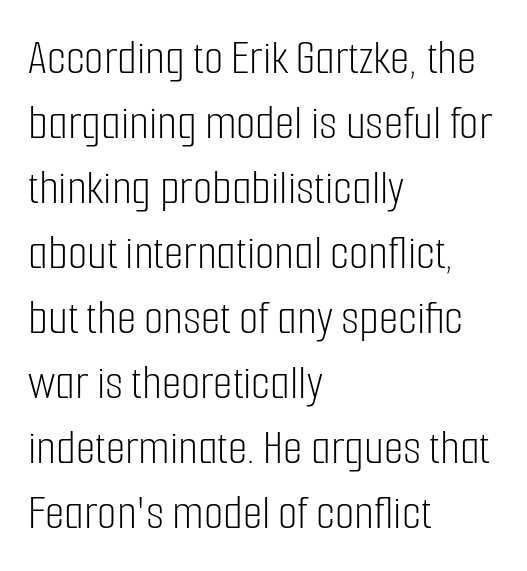
{"serif": "no", "italic": "no", "bold": "no", "weight": "light", "width": "condensed", "stroke_contrast": "low", "x_height": "medium", "monospaced": "no", "underline": "no", "align": "left", "line_spacing": "normal", "line_spacing_ratio": 1.3, "letter_spacing": "normal", "letter_spacing_em": 0.0, "glyph_px": 50}
